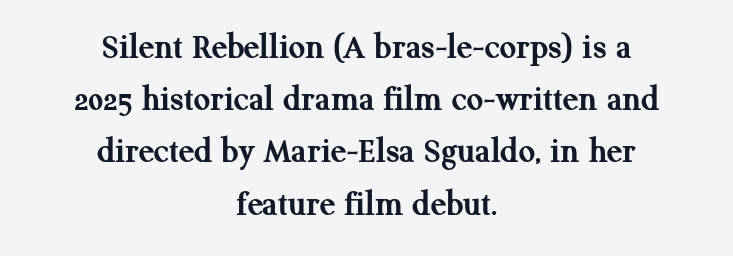
Q: Is the text bold? A: Yes.
Q: Is the text italic (slanted)? A: No, it is upright.
Q: Is the typeface a serif or a sans-serif typeface? A: Serif.
Q: Is the text underlined? A: No.
Q: How is the paragraph aligned? A: Centered.
Q: Is the spacing between letters normal or unusually wide? A: Normal.
Q: Is the spacing between lines tight, normal or loose? A: Normal.
Q: Width (condensed, normal, or wide)? A: Normal.
Q: Stroke contrast? A: Medium.
Q: x-height? A: Medium.
Q: Monospaced? A: No.
